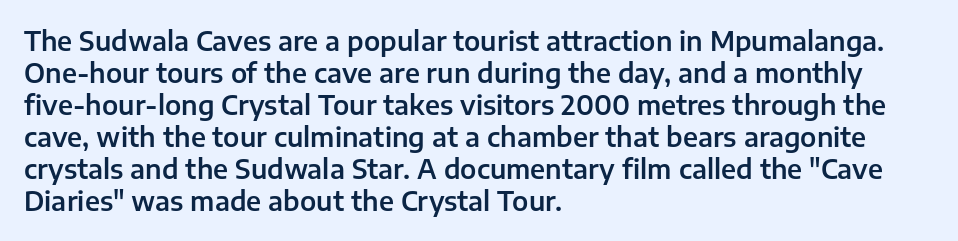
Standard letterfit; no display-style spreading of the glyphs. The string is rendered with underlining switched off. Compared with a centered layout, this one pins lines to the left instead. Vertical strokes here are truly vertical.
